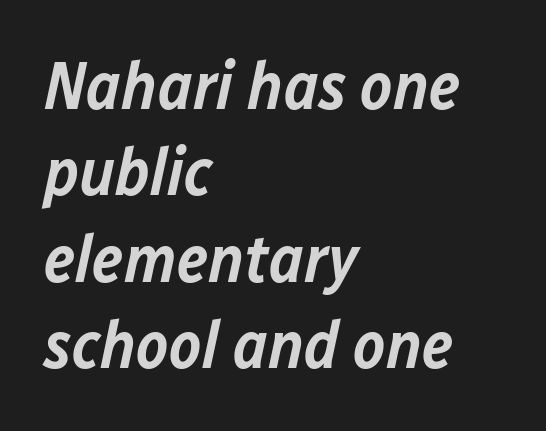
The image shows 68 px semibold type, italic (leaning right); set left-aligned, normal line spacing (1.27x), normal letter spacing, not underlined; low stroke contrast and a medium x-height.
